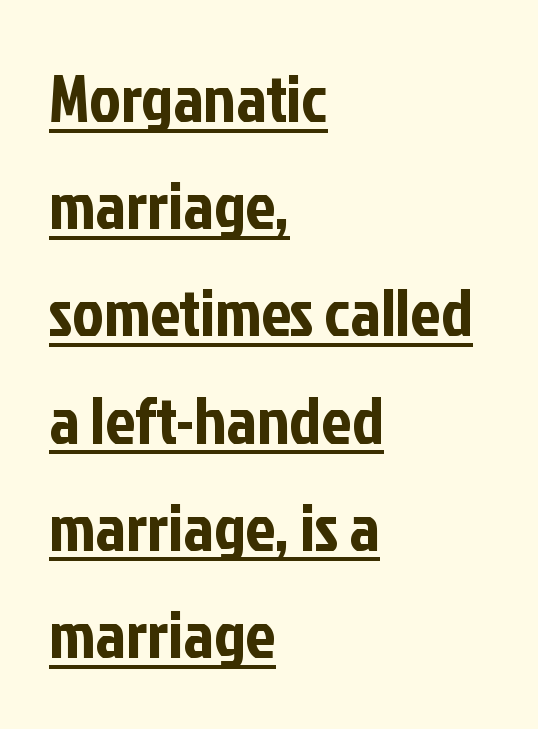
Posture: vertical. How are the letters spaced? Ordinarily, with no added tracking. Which margin do the lines hug? The left one — the right edge is uneven. The rendering uses the underline text-decoration. Looks like regular typesetting: each glyph gets only the width it needs.
